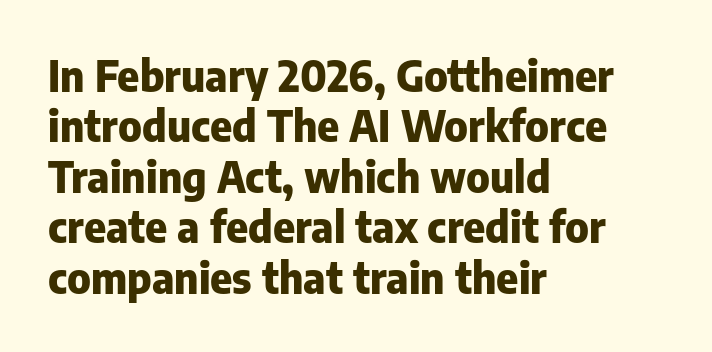
{"serif": "no", "italic": "no", "bold": "yes", "weight": "heavy", "width": "normal", "stroke_contrast": "low", "x_height": "medium", "monospaced": "no", "underline": "no", "align": "left", "line_spacing_ratio": 1.2, "letter_spacing": "normal", "letter_spacing_em": 0.0, "glyph_px": 42}
